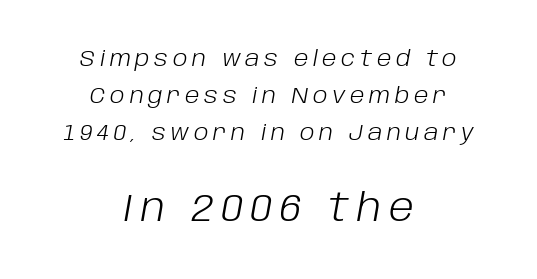
Quick note: underline off. Tracking value appears strongly positive — letters spread wide. Spacing verdict: proportional, widths tailored to each character. The setting favours the middle, as headings and verse often do. If you measured baseline to baseline, you'd find a middling distance. These two chunks differ in scale, with the bottom chunk taking the larger measure.
